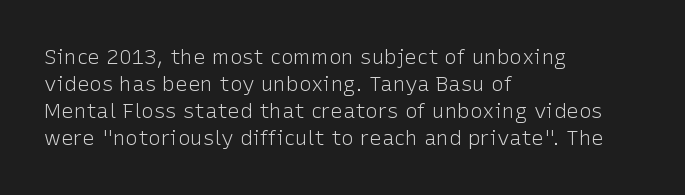
Q: Is the text bold? A: No.
Q: Is the text italic (slanted)? A: No, it is upright.
Q: Is the text underlined? A: No.
Q: How is the paragraph aligned? A: Left-aligned.
Q: Is the spacing between letters normal or unusually wide? A: Normal.
Q: Is the spacing between lines tight, normal or loose? A: Normal.
